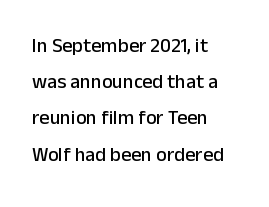
{"italic": "no", "underline": "no", "align": "left", "line_spacing_ratio": 1.81, "letter_spacing": "normal", "letter_spacing_em": 0.0, "glyph_px": 20}
